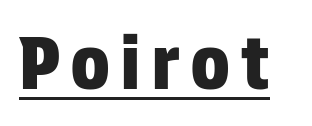
The image shows 72 px condensed sans-serif type, upright; set underlined; low stroke contrast and a large x-height.
